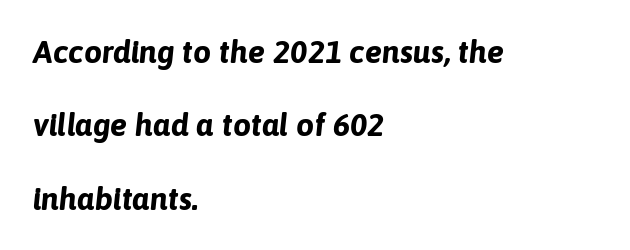
The specimen reads as italic at a glance. This rendering leaves character spacing at its baseline value. Horizontally, the lines are justified to the leading edge only. Check the space under the baseline: it is left empty. Varying glyph widths throughout — classic text-font behaviour.
